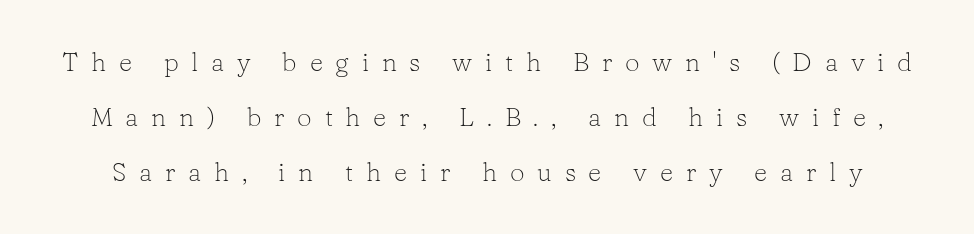
This sample uses expanded letter spacing, leaving extra air between glyphs. Upright lettering throughout. Is this a heavy cut? Hardly; it is regular or lighter. Has an underline been added? It has not. Leading: increased.
